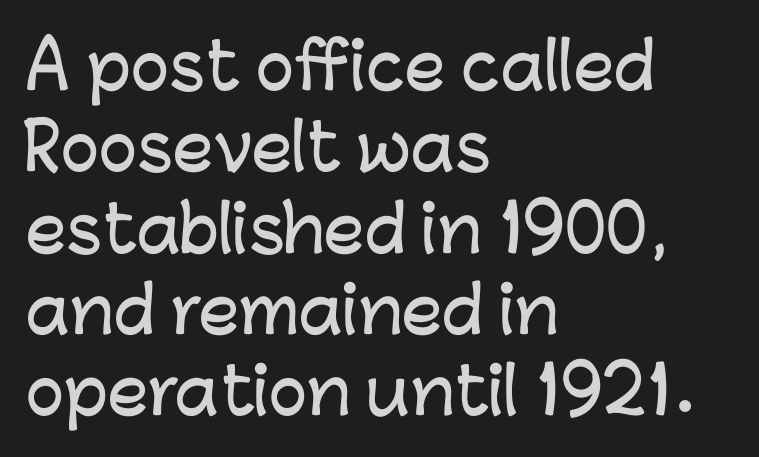
Q: Is the text italic (slanted)? A: No, it is upright.
Q: Is the typeface a serif or a sans-serif typeface? A: Sans-serif.
Q: Is the text underlined? A: No.
Q: How is the paragraph aligned? A: Left-aligned.
Q: Is the spacing between letters normal or unusually wide? A: Normal.
Q: Is the spacing between lines tight, normal or loose? A: Normal.
Q: Width (condensed, normal, or wide)? A: Normal.
Q: Stroke contrast? A: Low.
Q: x-height? A: Medium.
Q: Monospaced? A: No.
